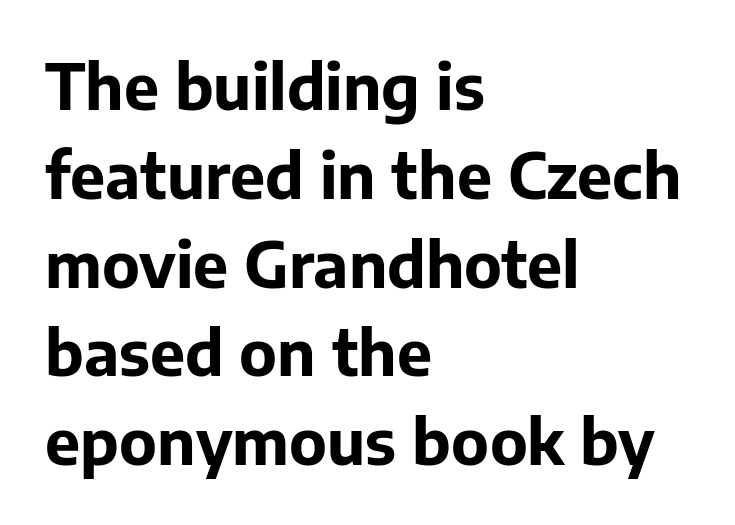
{"serif": "no", "italic": "no", "bold": "yes", "weight": "bold", "width": "normal", "stroke_contrast": "low", "x_height": "medium", "monospaced": "no", "underline": "no", "align": "left", "line_spacing": "normal", "line_spacing_ratio": 1.41, "letter_spacing": "normal", "letter_spacing_em": 0.0, "glyph_px": 63}
